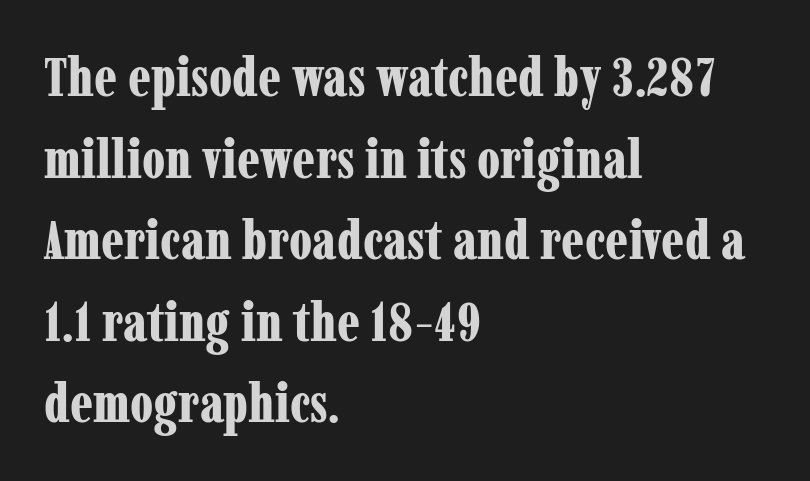
Q: Is the text bold? A: Yes.
Q: Is the text italic (slanted)? A: No, it is upright.
Q: Is the typeface a serif or a sans-serif typeface? A: Serif.
Q: Is the text underlined? A: No.
Q: How is the paragraph aligned? A: Left-aligned.
Q: Is the spacing between letters normal or unusually wide? A: Normal.
Q: Is the spacing between lines tight, normal or loose? A: Normal.
Q: Width (condensed, normal, or wide)? A: Condensed.
Q: Stroke contrast? A: Low.
Q: x-height? A: Medium.
Q: Monospaced? A: No.
